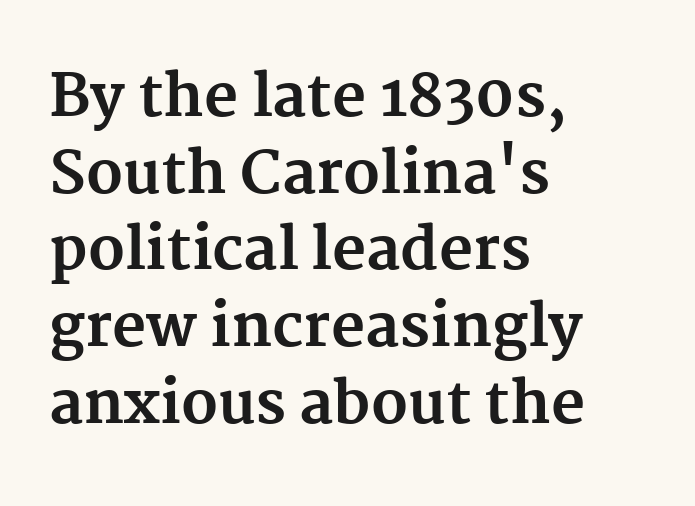
{"serif": "yes", "italic": "no", "bold": "yes", "weight": "bold", "width": "normal", "stroke_contrast": "medium", "x_height": "medium", "monospaced": "no", "underline": "no", "align": "left", "line_spacing": "normal", "line_spacing_ratio": 1.3, "letter_spacing": "normal", "letter_spacing_em": 0.0, "glyph_px": 59}
